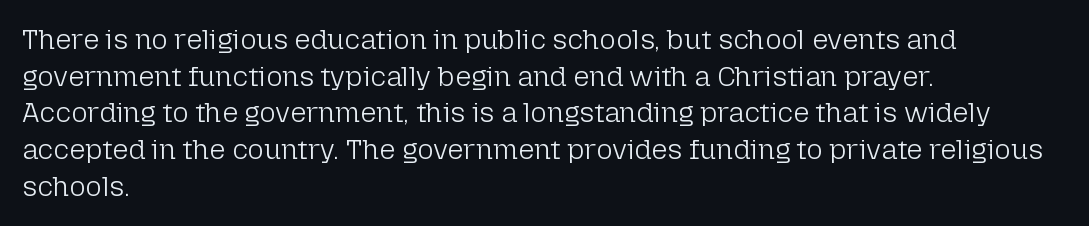
Nothing sits at the stroke ends, so this counts as sans-serif. Do the characters align in a grid? No, the font is proportional. Between one letter and the next there's only the usual sliver of space. Rendered with straight, roman letterforms. Glance below the letters and you will spot only blank space. Is this a heavy cut? Hardly; it is regular or lighter.
